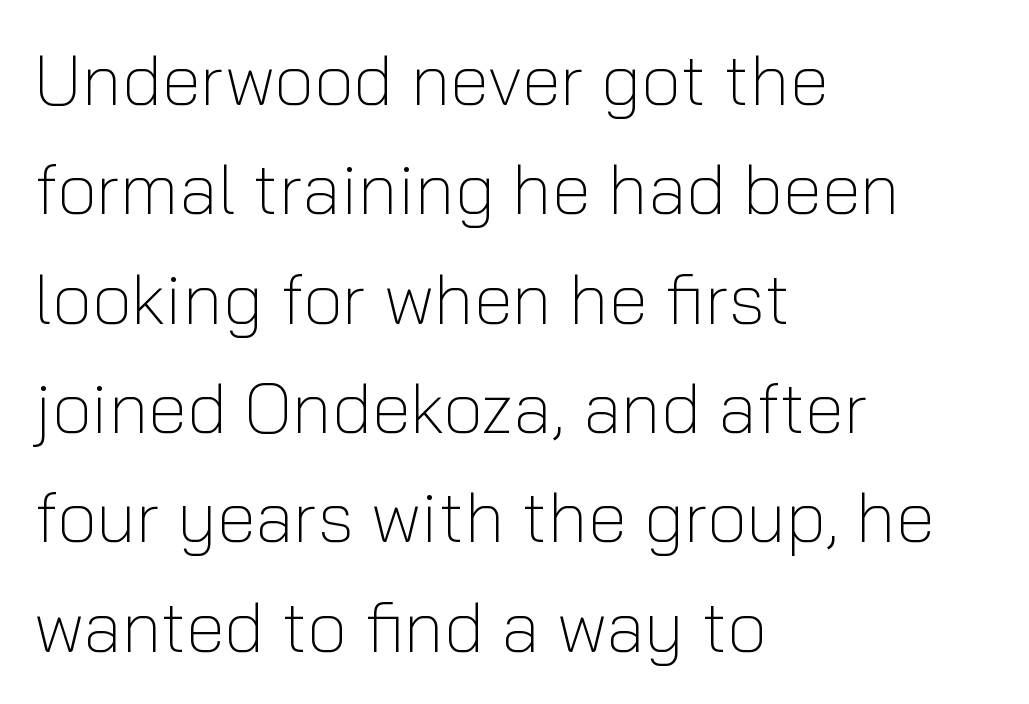
Q: Is the text bold? A: No.
Q: Is the text italic (slanted)? A: No, it is upright.
Q: Is the typeface a serif or a sans-serif typeface? A: Sans-serif.
Q: Is the text underlined? A: No.
Q: How is the paragraph aligned? A: Left-aligned.
Q: Is the spacing between letters normal or unusually wide? A: Normal.
Q: Is the spacing between lines tight, normal or loose? A: Normal.
Q: Width (condensed, normal, or wide)? A: Normal.
Q: Stroke contrast? A: Low.
Q: x-height? A: Medium.
Q: Monospaced? A: No.
